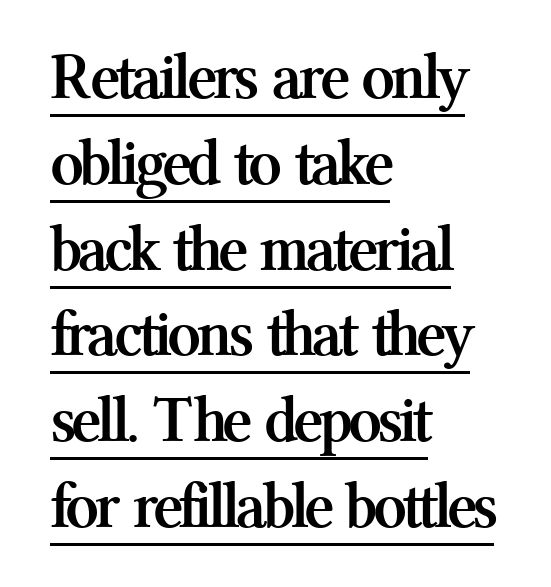
The image shows 66 px semibold serif type, upright; set left-aligned, normal line spacing (1.3x), normal letter spacing, underlined; medium stroke contrast and a medium x-height.
